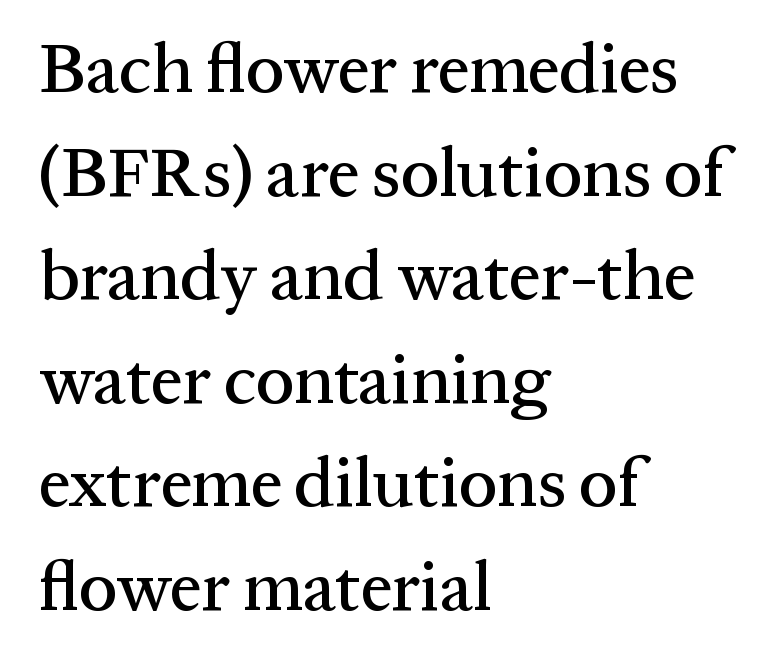
This rendering employs a face with finishing strokes, i.e., a serif. Rendered with straight, roman letterforms. Any mark beneath the type? The region is blank. Here the designer chose a conventional face with non-uniform glyph widths. Compared with typical body copy, the letter spacing here is the same. The block of text has a typical density, with ordinary space between rows.
